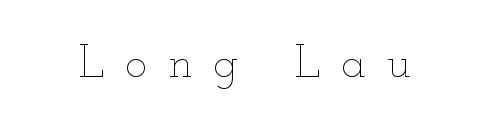
{"italic": "no", "bold": "no", "weight": "thin", "width": "wide", "stroke_contrast": "low", "x_height": "small", "monospaced": "no", "underline": "no", "letter_spacing": "wide", "letter_spacing_em": 0.44, "glyph_px": 47}
